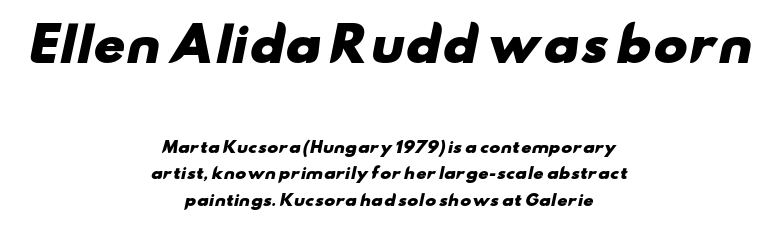
These lines stack symmetrically, like a column narrowing and widening about its center. In this sample the first text group is rendered at the bigger scale. You could not count columns in this text — the font is proportionally spaced. Only glyphs here, with clear space below each row.
